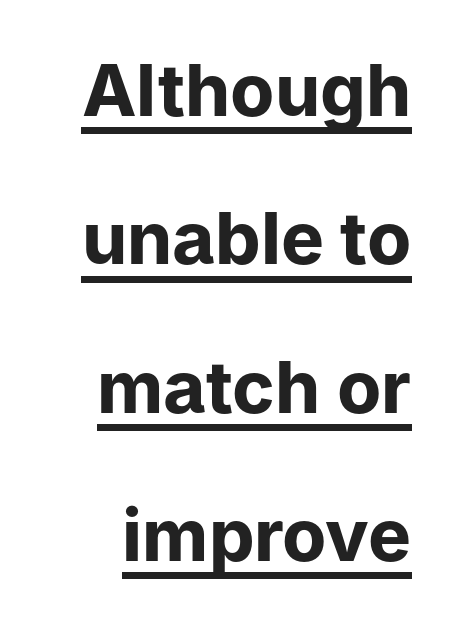
The image shows 72 px bold sans-serif type, upright; set loose line spacing (2.06x), normal letter spacing, underlined; low stroke contrast and a medium x-height.
